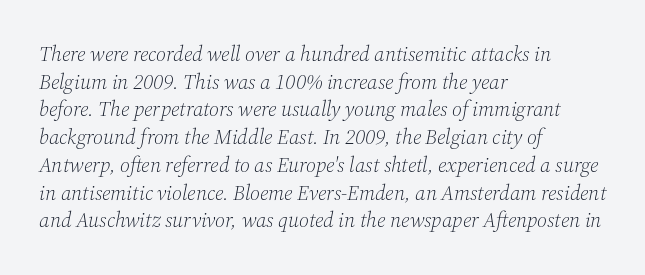
Q: Is the text bold? A: No.
Q: Is the text italic (slanted)? A: Yes, it leans right by about 12 degrees.
Q: Is the text underlined? A: No.
Q: How is the paragraph aligned? A: Left-aligned.
Q: Is the spacing between letters normal or unusually wide? A: Normal.
Q: Is the spacing between lines tight, normal or loose? A: Normal.
